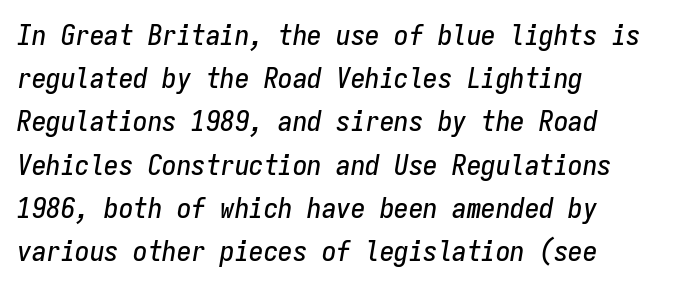
The image shows 29 px condensed type, italic (leaning right), monospaced; set left-aligned, normal line spacing (1.49x), normal letter spacing, not underlined; low stroke contrast and a medium x-height.
